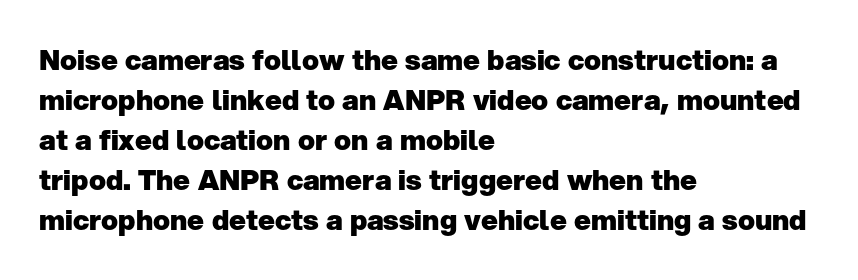
{"serif": "no", "italic": "no", "bold": "yes", "weight": "heavy", "width": "normal", "stroke_contrast": "low", "x_height": "medium", "monospaced": "no", "underline": "no", "align": "left", "line_spacing": "normal", "line_spacing_ratio": 1.43, "letter_spacing": "normal", "letter_spacing_em": 0.0, "glyph_px": 28}
